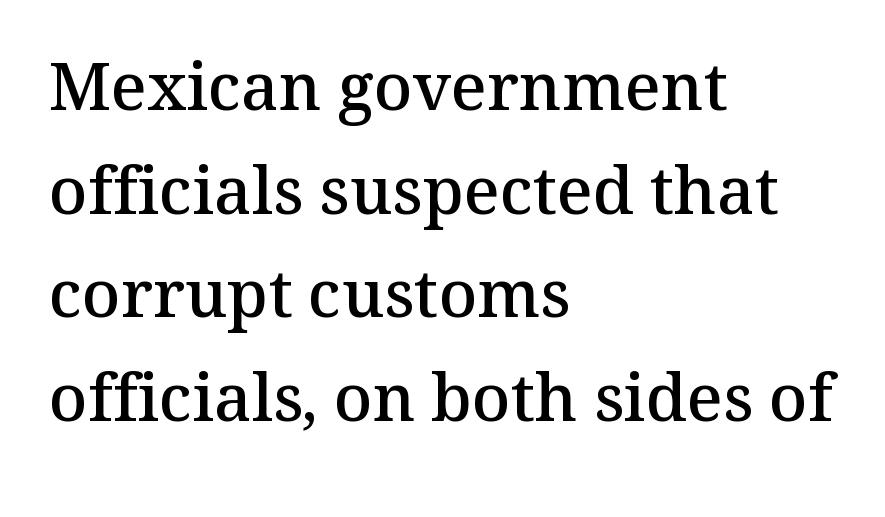
Character widths vary here, with narrow letters taking less room than wide ones. A clean baseline with only descenders dipping below it. This is roman type, the default non-slanted kind. Typeset ragged right — the left edge is the straight one.
